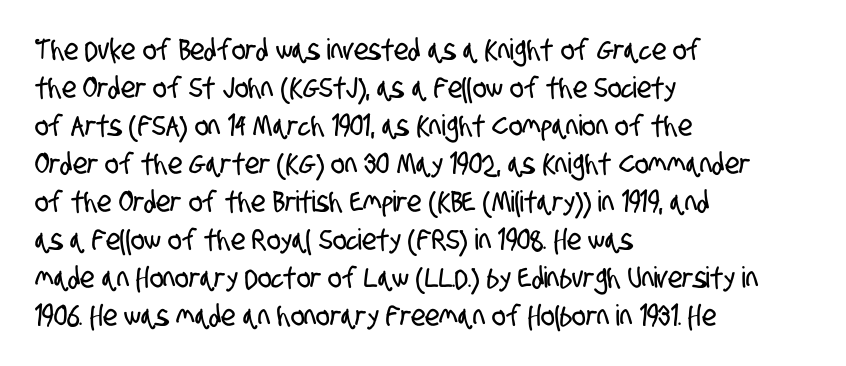
{"serif": "no", "width": "condensed", "stroke_contrast": "low", "x_height": "large", "monospaced": "no", "underline": "no", "align": "left", "line_spacing": "normal", "line_spacing_ratio": 1.31, "letter_spacing": "normal", "letter_spacing_em": 0.0, "glyph_px": 29}
